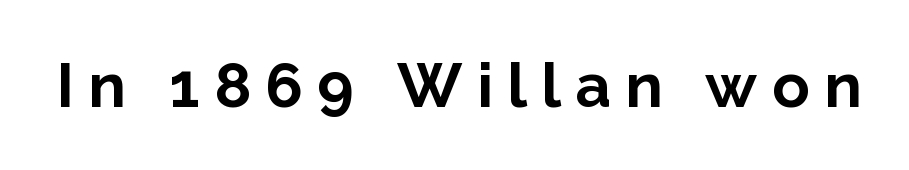
Q: Is the text bold? A: Yes.
Q: Is the text italic (slanted)? A: No, it is upright.
Q: Is the typeface a serif or a sans-serif typeface? A: Sans-serif.
Q: Is the text underlined? A: No.
Q: Is the spacing between letters normal or unusually wide? A: Unusually wide.
Q: Width (condensed, normal, or wide)? A: Normal.
Q: Stroke contrast? A: Low.
Q: x-height? A: Medium.
Q: Monospaced? A: No.
